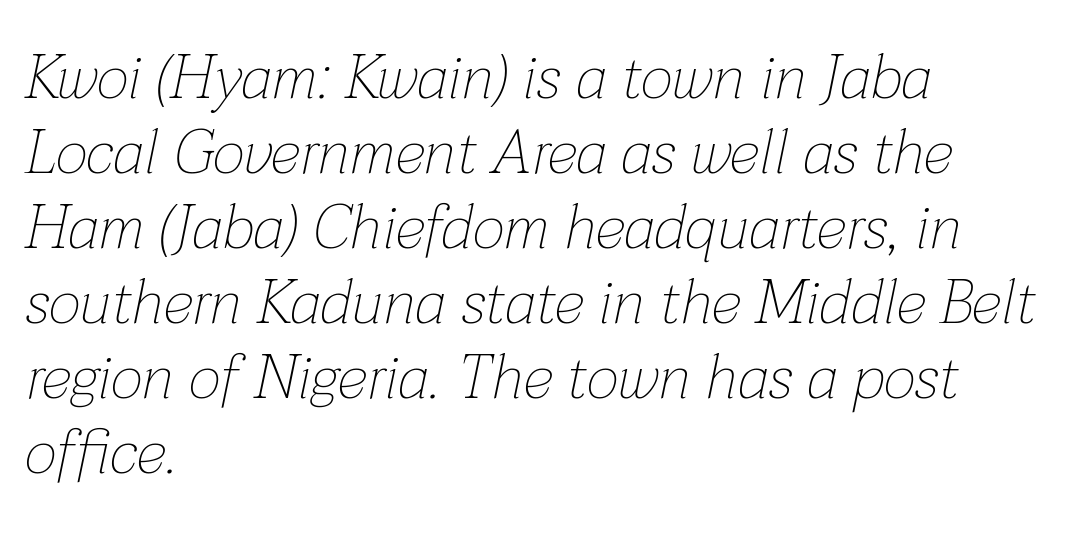
The image shows 62 px thin type, italic (leaning right); set left-aligned, line spacing 1.21x, normal letter spacing, not underlined; low stroke contrast and a medium x-height.
